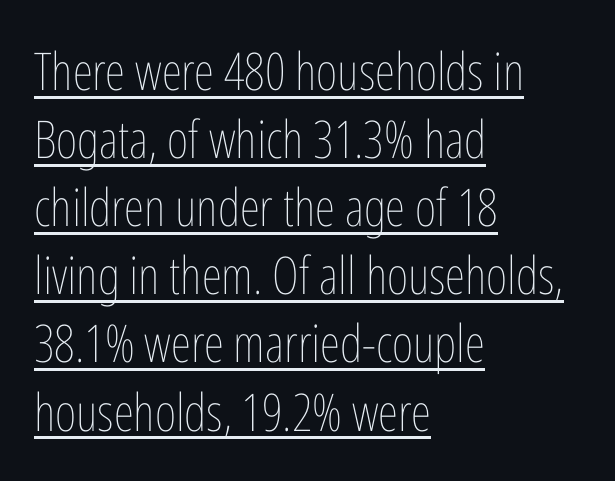
Regarding leading, the lines here are spaced in the standard way. Layout note: lines flush left. Proportional: the letters do not fall into vertical columns. This sample carries an underscore along the baseline area. This is roman type, the default non-slanted kind.
